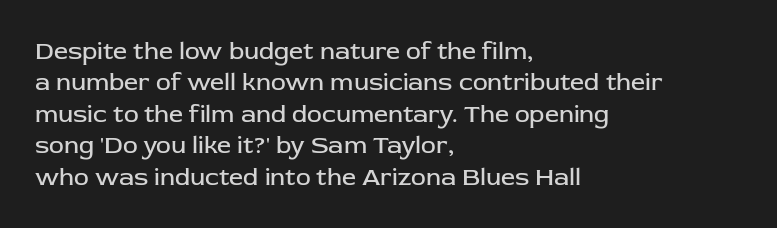
No letter is thick-stroked: the sample isn't bold. This is roman type, the default non-slanted kind. One glance says typical: line gaps are just what's usual. Plain, unruled lines of type. This sample is left-justified, so line endings fall wherever the words run out.
